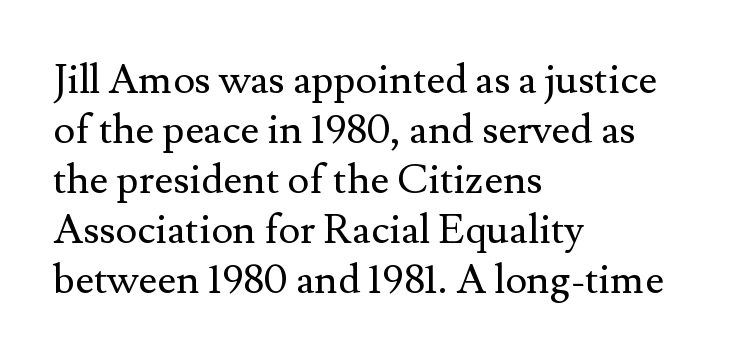
{"serif": "yes", "italic": "no", "bold": "no", "weight": "regular", "width": "normal", "stroke_contrast": "medium", "x_height": "small", "monospaced": "no", "underline": "no", "align": "left", "line_spacing_ratio": 1.22, "letter_spacing": "normal", "letter_spacing_em": 0.0, "glyph_px": 41}
